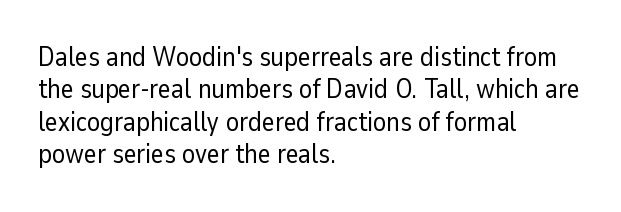
The font is comparable to plain body text, perhaps lighter. Line starts are locked; line ends wander. Nothing unusual about the tracking: characters are spaced as the font intends. The type sits square on the baseline with zero lean. Rule under the text: the space is simply empty.
